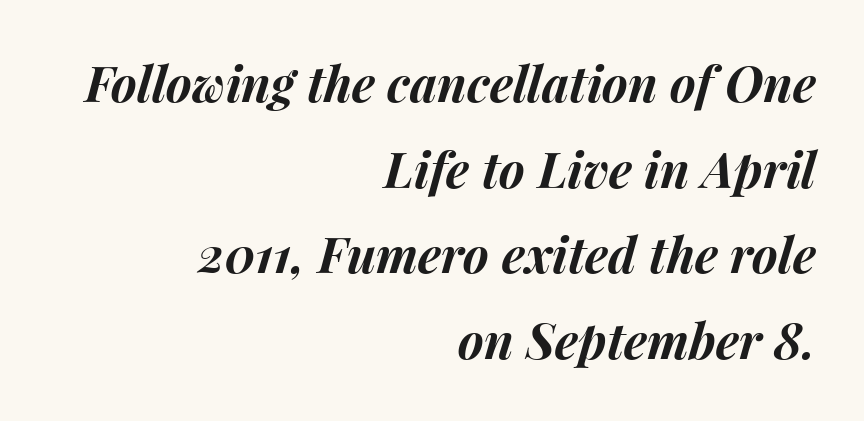
{"italic": "yes", "lean": "right", "slant_degrees": 15, "bold": "yes", "weight": "bold", "width": "normal", "stroke_contrast": "medium", "x_height": "medium", "monospaced": "no", "underline": "no", "align": "right", "line_spacing_ratio": 1.75, "letter_spacing": "normal", "letter_spacing_em": 0.0, "glyph_px": 49}
